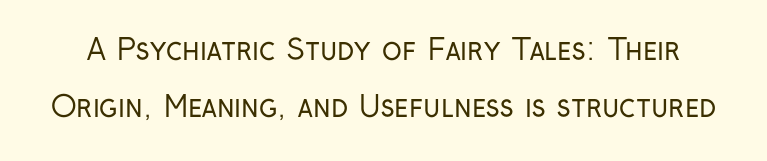
{"serif": "no", "italic": "no", "bold": "no", "weight": "regular", "width": "condensed", "stroke_contrast": "low", "x_height": "medium", "monospaced": "no", "underline": "no", "line_spacing": "loose", "line_spacing_ratio": 1.97, "letter_spacing": "normal", "letter_spacing_em": 0.0, "glyph_px": 29}
